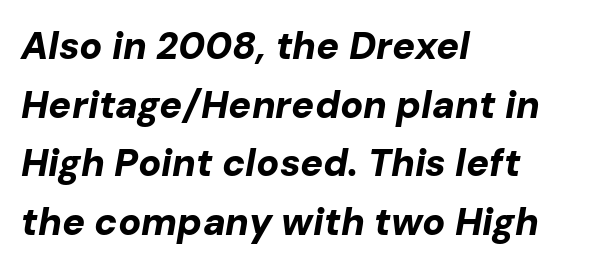
Glance below the letters and you will spot only blank space. Look at the stroke-to-counter ratio: heavy, a bold. Each new line begins a customary step beneath the previous one. The whole block is typeset with a tilt.
